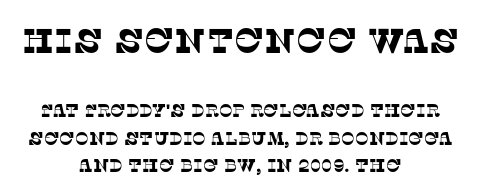
The image shows 35 px serif type; set centered, normal line spacing (1.52x), normal letter spacing, not underlined; the first (top) block is 1.94x larger; low stroke contrast and a large x-height.
